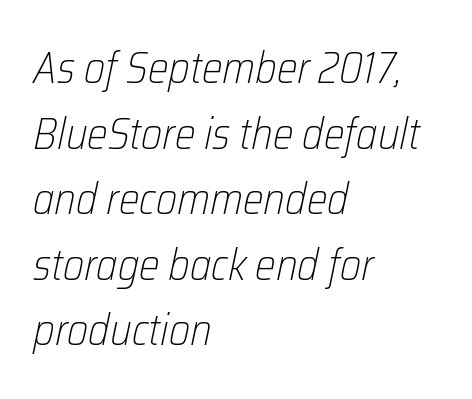
Q: Is the text bold? A: No.
Q: Is the text italic (slanted)? A: Yes, it leans right by about 12 degrees.
Q: Is the text underlined? A: No.
Q: How is the paragraph aligned? A: Left-aligned.
Q: Is the spacing between letters normal or unusually wide? A: Normal.
Q: Is the spacing between lines tight, normal or loose? A: Normal.
Q: Width (condensed, normal, or wide)? A: Condensed.
Q: Stroke contrast? A: Low.
Q: x-height? A: Medium.
Q: Monospaced? A: No.
